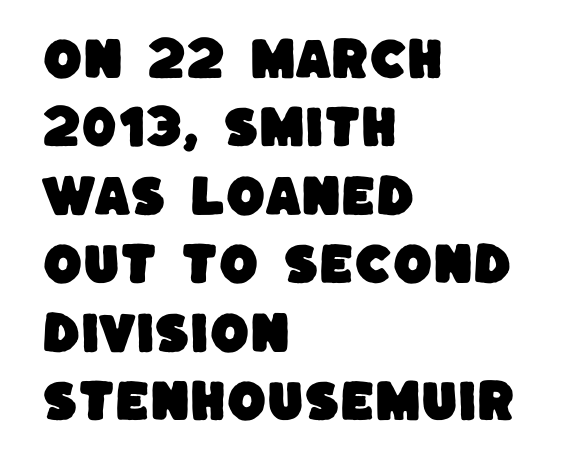
Q: Is the typeface a serif or a sans-serif typeface? A: Sans-serif.
Q: Is the text underlined? A: No.
Q: How is the paragraph aligned? A: Left-aligned.
Q: Is the spacing between letters normal or unusually wide? A: Normal.
Q: Is the spacing between lines tight, normal or loose? A: Normal.
Q: Width (condensed, normal, or wide)? A: Normal.
Q: Stroke contrast? A: Low.
Q: x-height? A: Large.
Q: Monospaced? A: No.
